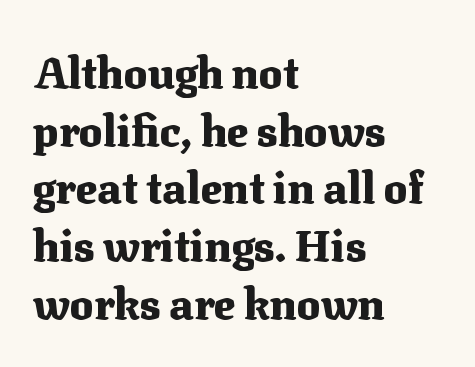
These words are printed bold, with thick strokes throughout. Notice how the passage keeps a crisp vertical edge on the left only. Anything drawn beneath the words? Only blank space. Proportional: the letters do not fall into vertical columns.
